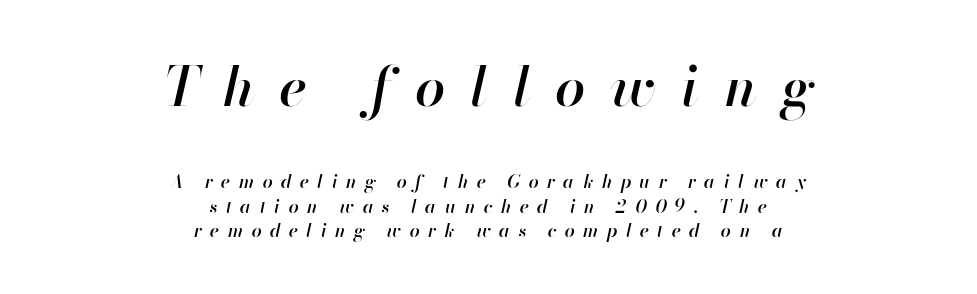
{"italic": "yes", "lean": "right", "slant_degrees": 13, "bold": "semi", "weight": "semibold", "width": "normal", "stroke_contrast": "high", "x_height": "small", "monospaced": "no", "underline": "no", "align": "center", "line_spacing": "normal", "line_spacing_ratio": 1.38, "letter_spacing": "wide", "letter_spacing_em": 0.47, "larger_block": "first", "size_ratio": 3.0, "glyph_px": 54}
